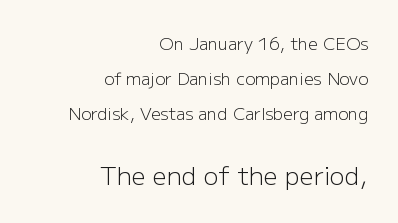
Ordinary non-slanted type is in use. No extra tracking has been applied to these lines. Weight: in the light-to-regular range. Scale increases going downward across the two blocks. The block of text is sparse from top to bottom, with ample space between rows. Short and long lines alike share a common ending point at right.
